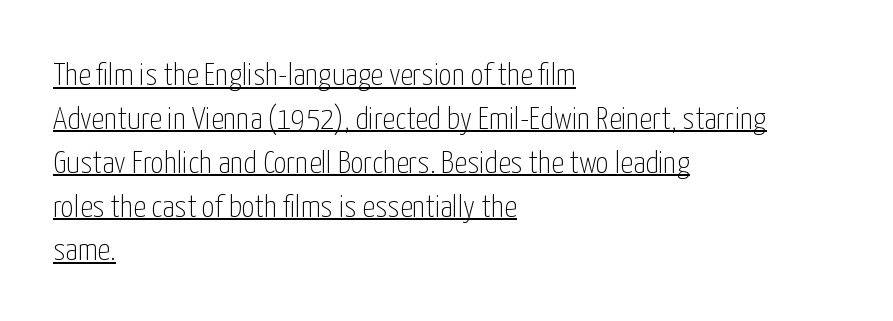
The image shows 32 px thin, condensed sans-serif type, upright; set left-aligned, normal line spacing (1.37x), normal letter spacing, underlined; low stroke contrast and a medium x-height.
